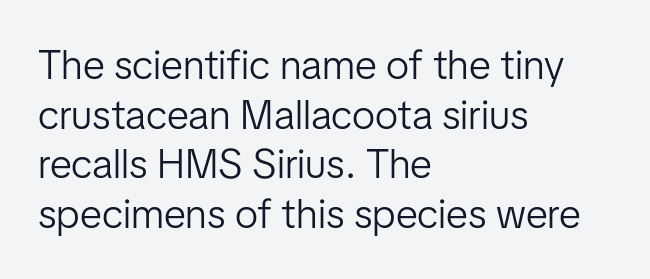
The image shows 41 px light sans-serif type, upright; set left-aligned, line spacing 1.21x, normal letter spacing, not underlined; low stroke contrast and a medium x-height.
